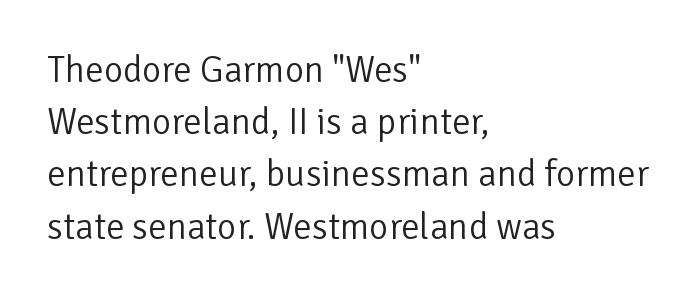
The image shows 37 px light sans-serif type, upright; set left-aligned, normal line spacing (1.41x), normal letter spacing, not underlined; low stroke contrast and a medium x-height.
